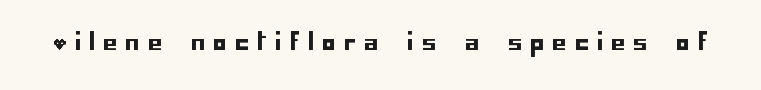
The image shows 22 px text type, upright; set unusually wide letter spacing (+0.39 em), not underlined.
